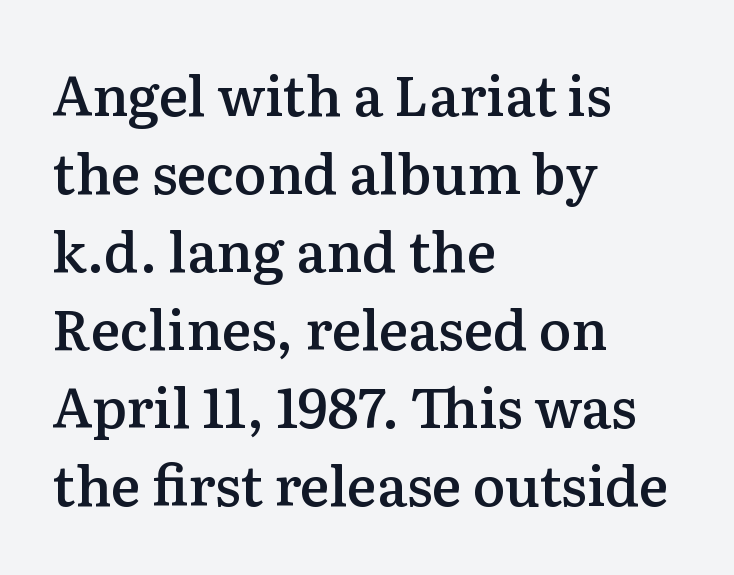
The image shows 55 px semibold serif type, upright; set left-aligned, normal line spacing (1.42x), normal letter spacing, not underlined; medium stroke contrast and a medium x-height.
